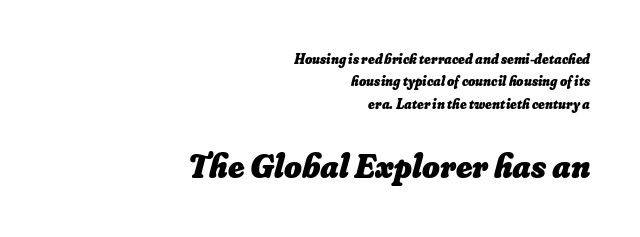
Does the leading feel generous? No, just average. Whoever set this made the second block the dominant, larger element. The passage shown is emphatically bold. The rendering uses natural spacing where letterforms have individual widths. The strip under each line holds only bare page. Visually the block forms a straight wall on the right and a jagged coastline on the left.
